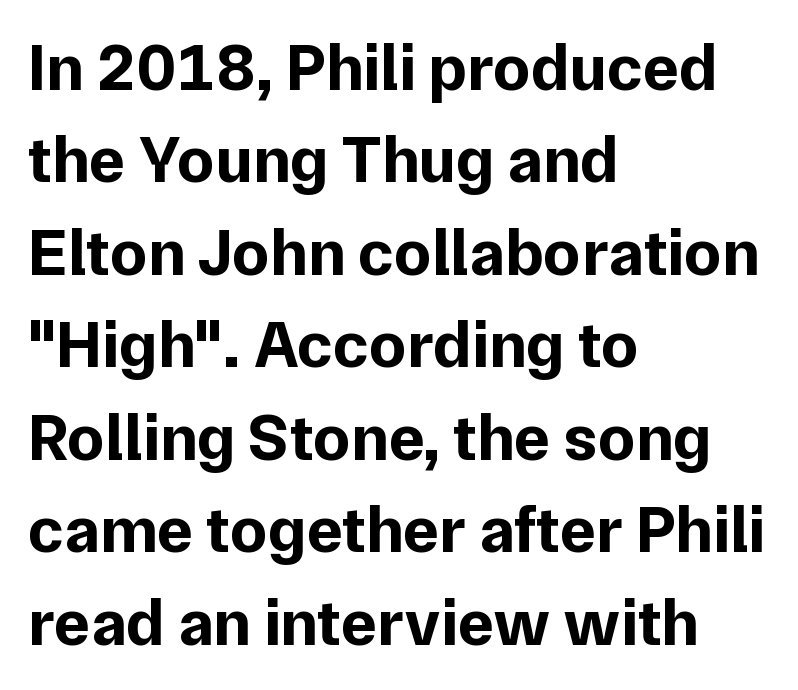
{"serif": "no", "italic": "no", "bold": "yes", "weight": "bold", "width": "normal", "stroke_contrast": "low", "x_height": "medium", "monospaced": "no", "underline": "no", "align": "left", "line_spacing": "normal", "line_spacing_ratio": 1.38, "letter_spacing": "normal", "letter_spacing_em": 0.0, "glyph_px": 67}
